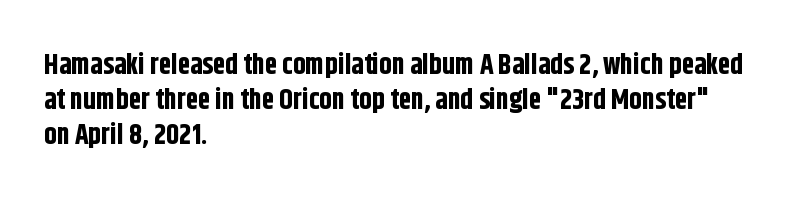
Ordinary non-slanted type is in use. Glance below the letters and you will spot only blank space. A student would call this left alignment; a typographer would say flush left, rag right. Note the varied advance widths — an 'i' is clearly narrower than an 'm'. The type family on display is of the sans-serif kind. How heavy is the stroke? Heavy — this is a bold.
